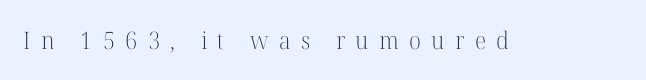
Q: Is the text bold? A: No.
Q: Is the text italic (slanted)? A: No, it is upright.
Q: Is the text underlined? A: No.
Q: Is the spacing between letters normal or unusually wide? A: Unusually wide.
